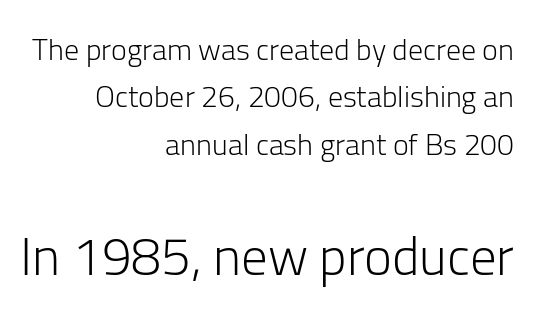
Inter-character spacing is left at the font's built-in metrics. Notice how the stems are strictly vertical — no italics here. Block two is the big one; block one sits smaller above it. A bare baseline throughout the passage. Weight: regular or lighter.
